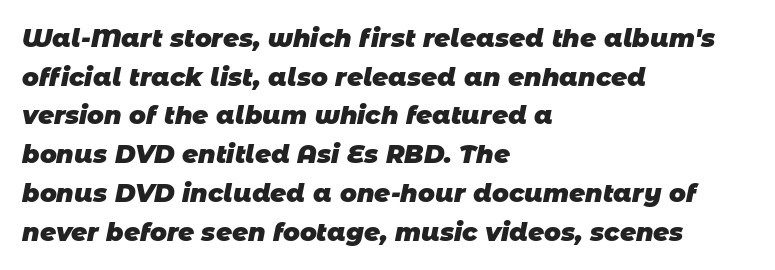
{"bold": "yes", "underline": "no", "align": "left", "line_spacing": "normal", "line_spacing_ratio": 1.55, "letter_spacing": "normal", "letter_spacing_em": 0.0, "glyph_px": 25}
